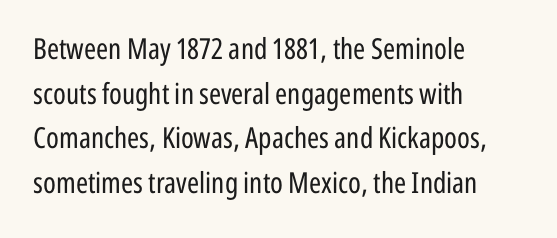
The image shows 29 px regular-weight, condensed sans-serif type, upright; set left-aligned, normal line spacing (1.54x), normal letter spacing, not underlined; low stroke contrast and a medium x-height.
